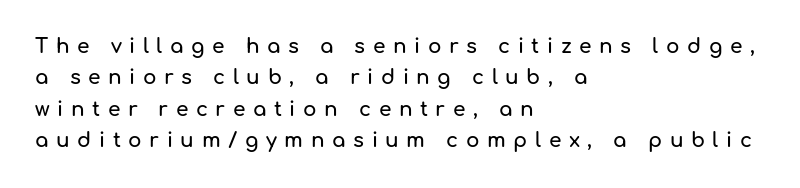
The image shows 20 px text type, upright; set left-aligned, normal line spacing (1.57x), unusually wide letter spacing (+0.38 em), not underlined.
